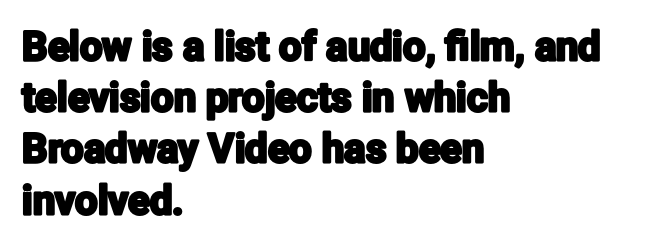
{"serif": "no", "italic": "no", "width": "condensed", "stroke_contrast": "low", "x_height": "medium", "monospaced": "no", "underline": "no", "align": "left", "line_spacing": "normal", "line_spacing_ratio": 1.28, "letter_spacing": "normal", "letter_spacing_em": 0.0, "glyph_px": 40}
